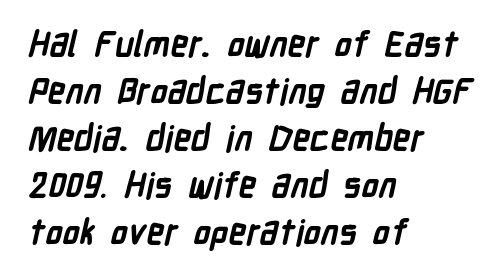
The image shows 35 px semibold, condensed sans-serif type; set left-aligned, normal line spacing (1.34x), normal letter spacing, not underlined; low stroke contrast and a medium x-height.
